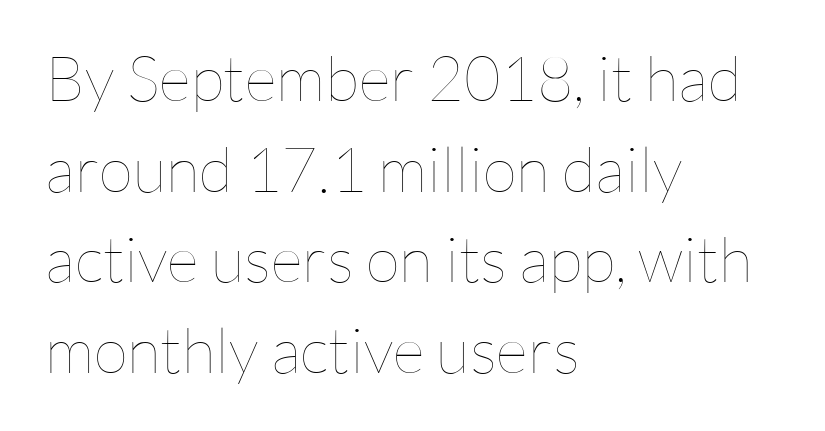
The image shows 63 px thin type, upright; set left-aligned, normal line spacing (1.44x), normal letter spacing, not underlined; low stroke contrast and a medium x-height.
